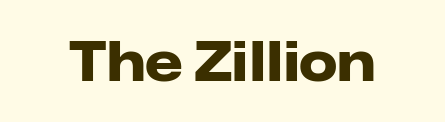
The image shows 54 px heavy sans-serif type, upright; set normal letter spacing, not underlined; low stroke contrast and a medium x-height.
